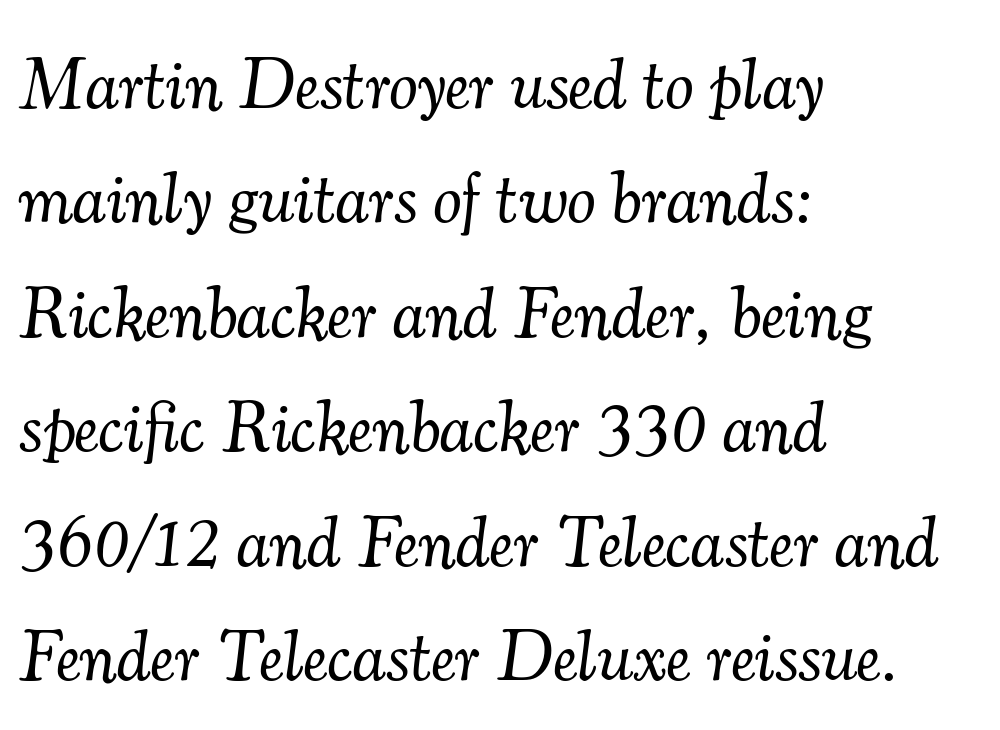
Q: Is the text bold? A: No.
Q: Is the text italic (slanted)? A: Yes, it leans right by about 7 degrees.
Q: Is the typeface a serif or a sans-serif typeface? A: Serif.
Q: Is the text underlined? A: No.
Q: How is the paragraph aligned? A: Left-aligned.
Q: Is the spacing between letters normal or unusually wide? A: Normal.
Q: Is the spacing between lines tight, normal or loose? A: Normal.
Q: Width (condensed, normal, or wide)? A: Normal.
Q: Stroke contrast? A: Medium.
Q: x-height? A: Small.
Q: Monospaced? A: No.
